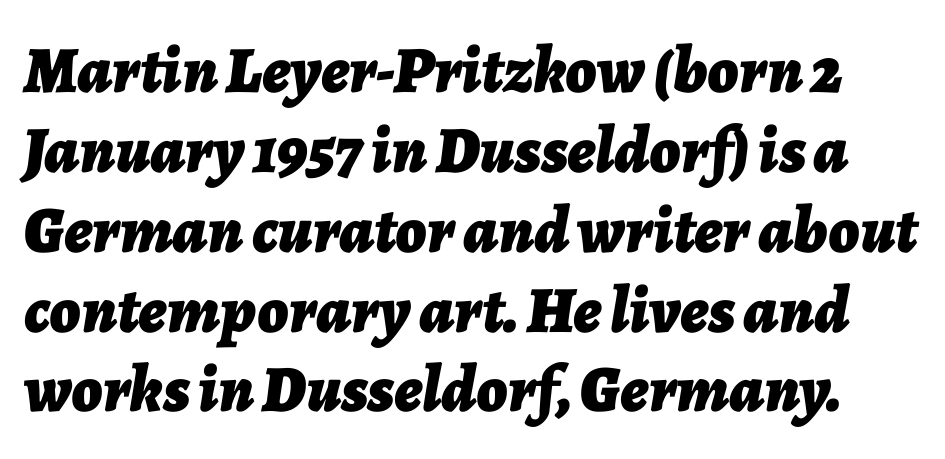
{"italic": "yes", "lean": "right", "slant_degrees": 7, "bold": "yes", "weight": "bold", "width": "normal", "stroke_contrast": "low", "x_height": "medium", "monospaced": "no", "underline": "no", "line_spacing_ratio": 1.21, "letter_spacing": "normal", "letter_spacing_em": 0.0, "glyph_px": 66}
